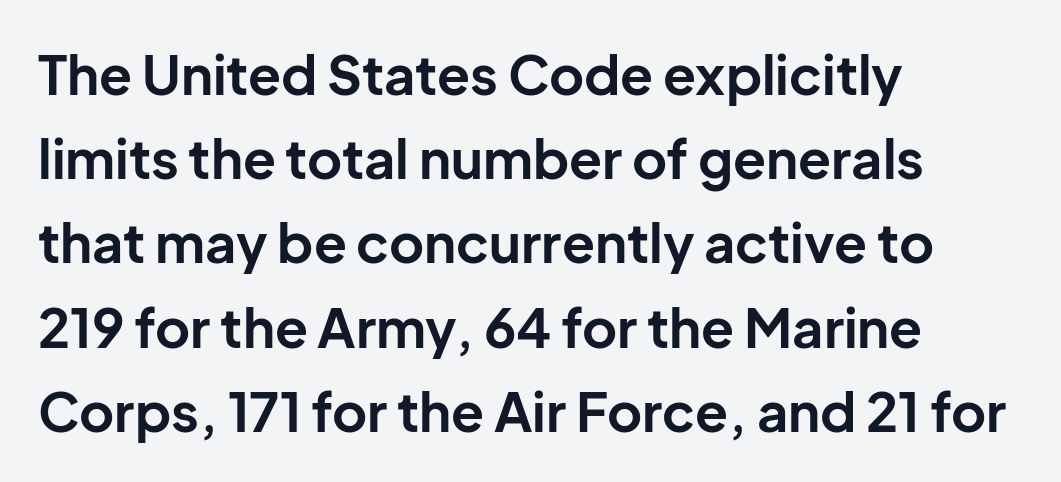
The image shows 54 px bold sans-serif type, upright; set left-aligned, normal line spacing (1.56x), normal letter spacing, not underlined; low stroke contrast and a medium x-height.
